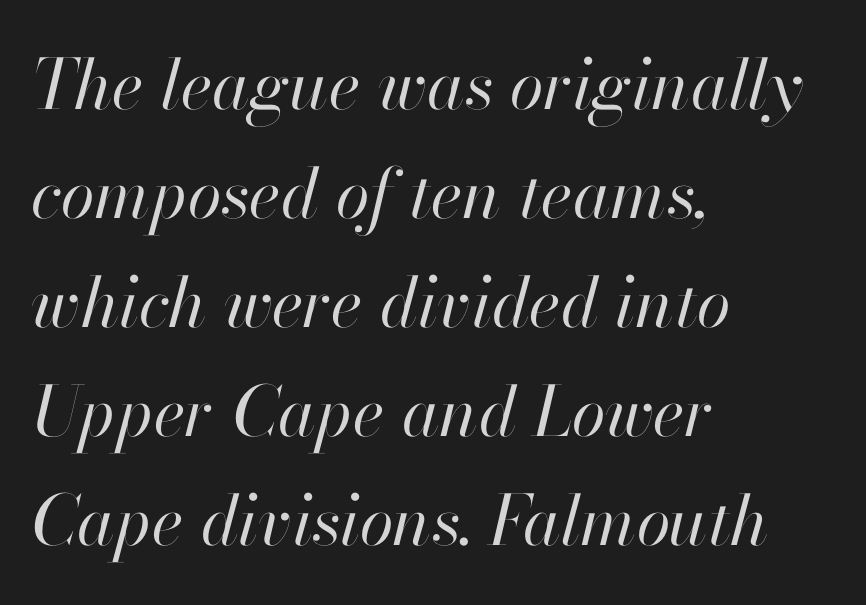
Italic? Definitely — the glyphs are oblique. Caption: multi-line text, flush left, ragged right. Nobody drew a line under any word here. Is the type heavy? It reads as light-to-regular instead. Interline gaps are of average width in this sample.
